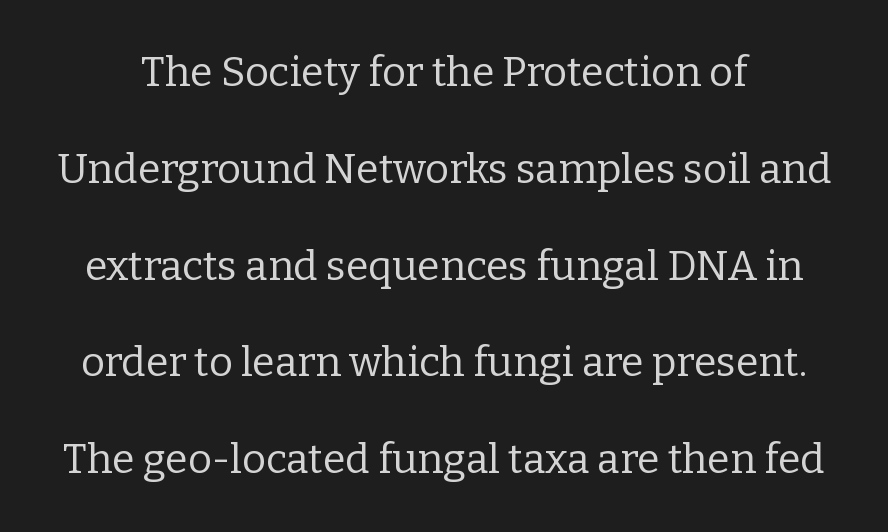
The image shows 41 px regular-weight serif type, upright; set loose line spacing (2.36x), normal letter spacing, not underlined; low stroke contrast and a medium x-height.
